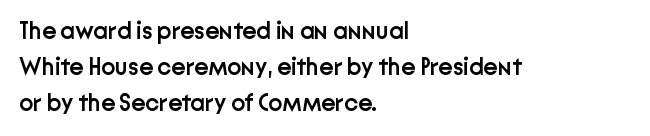
{"italic": "no", "bold": "semi", "underline": "no", "align": "left", "line_spacing": "normal", "line_spacing_ratio": 1.51, "letter_spacing": "normal", "letter_spacing_em": 0.0, "glyph_px": 24}
